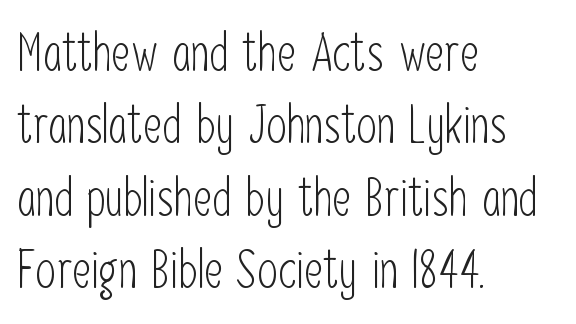
Q: Is the text bold? A: No.
Q: Is the text italic (slanted)? A: No, it is upright.
Q: Is the typeface a serif or a sans-serif typeface? A: Sans-serif.
Q: Is the text underlined? A: No.
Q: How is the paragraph aligned? A: Left-aligned.
Q: Is the spacing between letters normal or unusually wide? A: Normal.
Q: Is the spacing between lines tight, normal or loose? A: Normal.
Q: Width (condensed, normal, or wide)? A: Condensed.
Q: Stroke contrast? A: Low.
Q: x-height? A: Medium.
Q: Monospaced? A: No.
